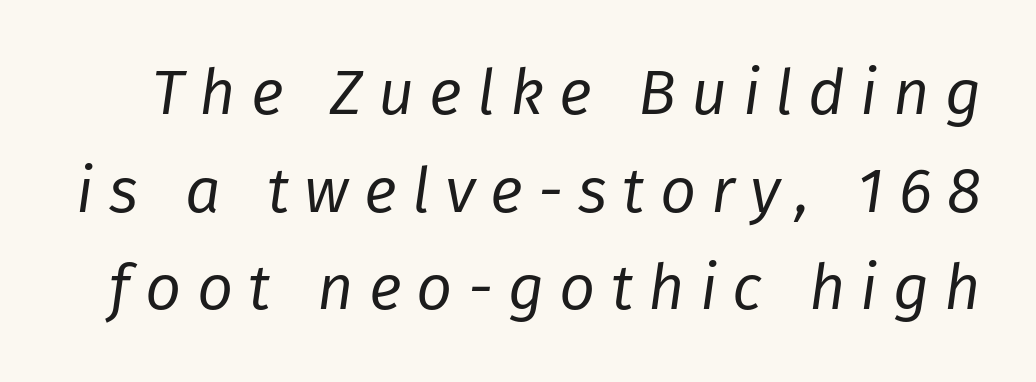
This sample has the flowing, uneven cadence of proportional lettering. Short note: letters widely spaced. Whoever set this chose a conventional vertical rhythm. Weight: regular or lighter. Underline: absent.
